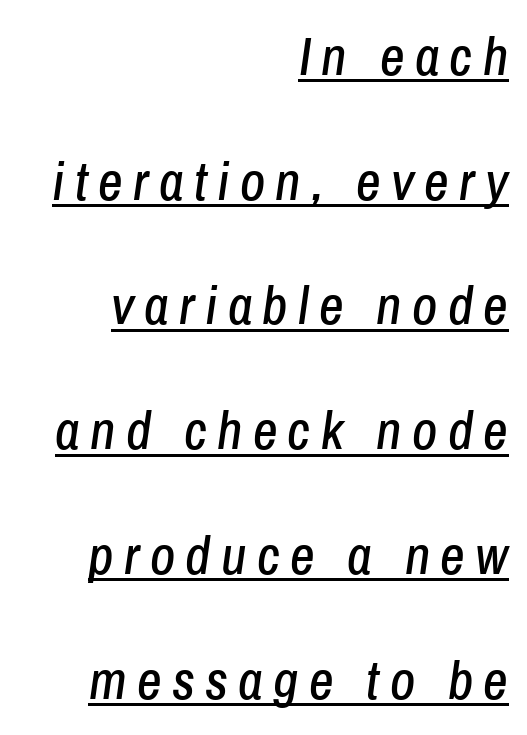
These lines were composed using italics. The passage is arranged like a letterhead date or caption credit — flush right. These lines are rendered in a variable-pitch font. Each line of the rendering has a horizontal stroke beneath the glyphs.
